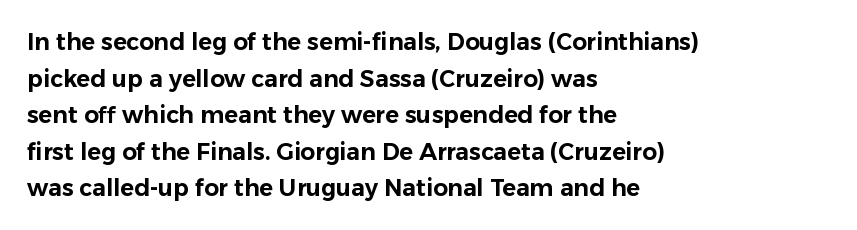
The image shows 23 px text type, upright; set left-aligned, normal line spacing (1.59x), normal letter spacing, not underlined.
